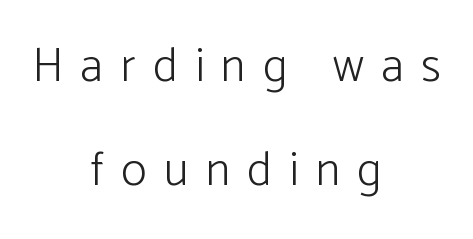
Q: Is the text bold? A: No.
Q: Is the text italic (slanted)? A: No, it is upright.
Q: Is the typeface a serif or a sans-serif typeface? A: Sans-serif.
Q: Is the text underlined? A: No.
Q: How is the paragraph aligned? A: Centered.
Q: Is the spacing between letters normal or unusually wide? A: Unusually wide.
Q: Is the spacing between lines tight, normal or loose? A: Loose.
Q: Width (condensed, normal, or wide)? A: Normal.
Q: Stroke contrast? A: Low.
Q: x-height? A: Medium.
Q: Monospaced? A: No.
